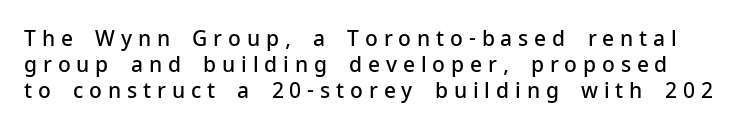
Q: Is the text bold? A: Semi-bold.
Q: Is the text italic (slanted)? A: No, it is upright.
Q: Is the text underlined? A: No.
Q: Is the spacing between letters normal or unusually wide? A: Unusually wide.
